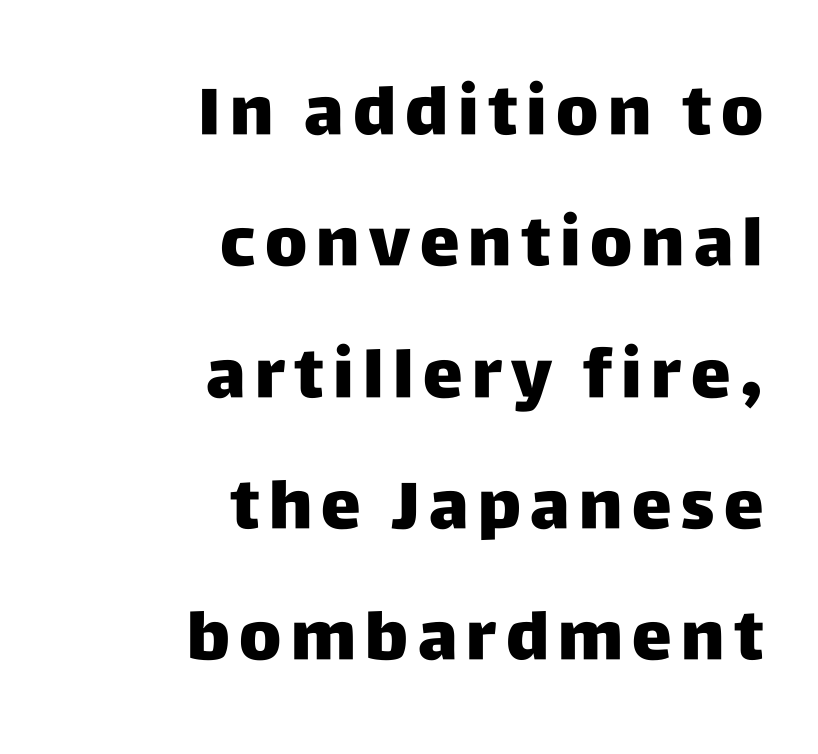
How would I describe the line gaps? Wide and relaxed. Horizontally, the lines are justified to the trailing edge only. In terms of weight, the rendering is a true, heavy bold. Varying glyph widths throughout — classic text-font behaviour.
